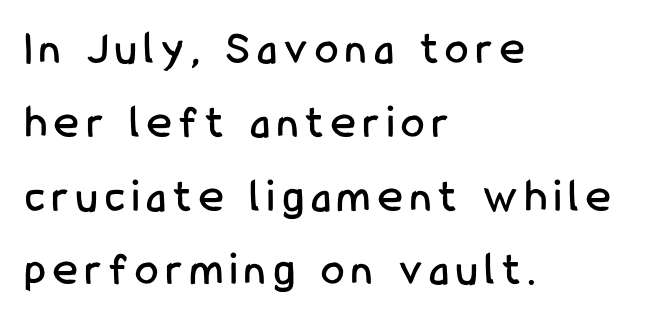
Characters remain perfectly vertical along every line. Type style note: lacks serifs. Quick note: underline off. Layout note: lines flush left.
